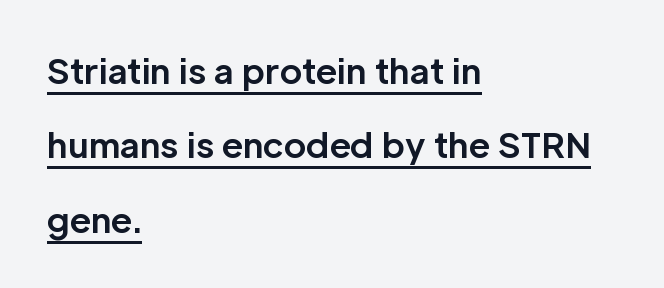
Q: Is the text bold? A: Yes.
Q: Is the text italic (slanted)? A: No, it is upright.
Q: Is the typeface a serif or a sans-serif typeface? A: Sans-serif.
Q: Is the text underlined? A: Yes.
Q: How is the paragraph aligned? A: Left-aligned.
Q: Is the spacing between letters normal or unusually wide? A: Normal.
Q: Is the spacing between lines tight, normal or loose? A: Loose.
Q: Width (condensed, normal, or wide)? A: Normal.
Q: Stroke contrast? A: Low.
Q: x-height? A: Medium.
Q: Monospaced? A: No.
